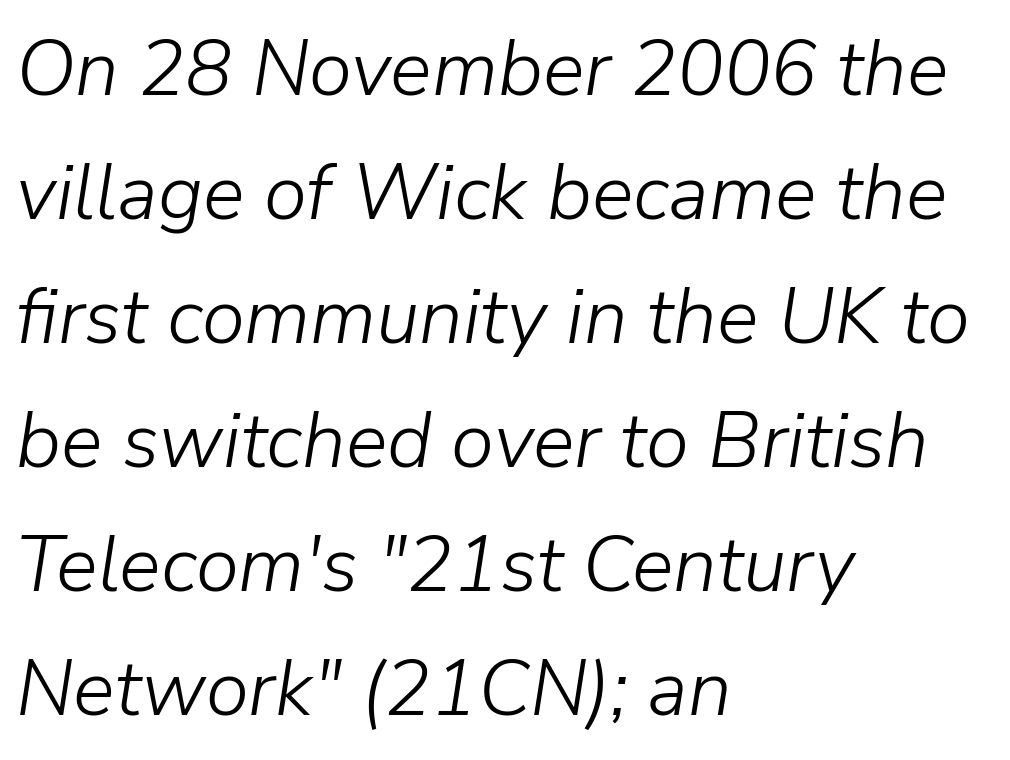
The gaps between neighbouring characters are ordinary and unremarkable. Bare-footed words on every line. The lines in this sample share a left origin and differ only in where they stop. The typesetting does not lean heavy: it is not bold.
